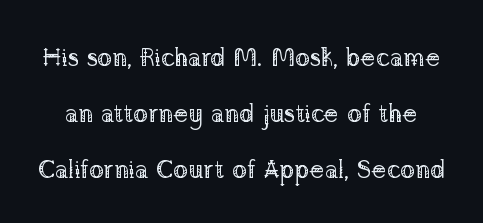
Is the type heavy? It reads as light-to-regular instead. The string is rendered with underlining switched off. Vertical strokes here are truly vertical. The letterforms sit shoulder to shoulder at normal distance.
